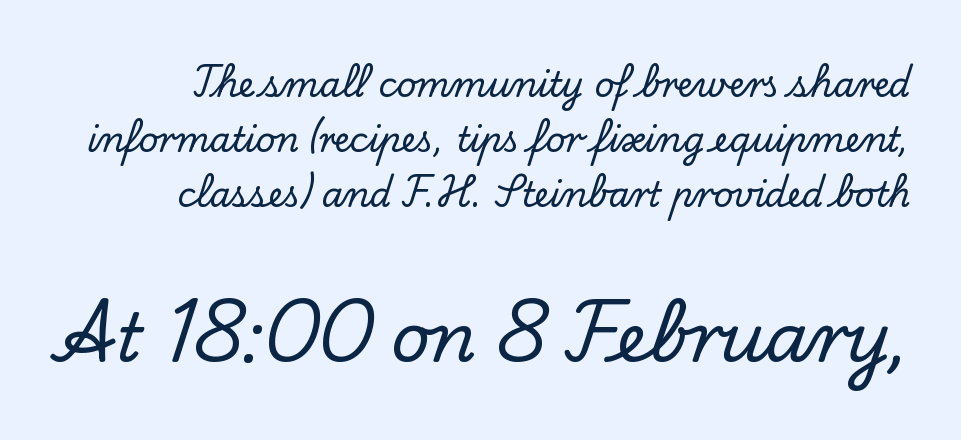
{"serif": "yes", "width": "normal", "stroke_contrast": "low", "x_height": "small", "monospaced": "no", "underline": "no", "line_spacing": "normal", "line_spacing_ratio": 1.62, "letter_spacing": "normal", "letter_spacing_em": 0.0, "larger_block": "second", "size_ratio": 2.0, "glyph_px": 68}
